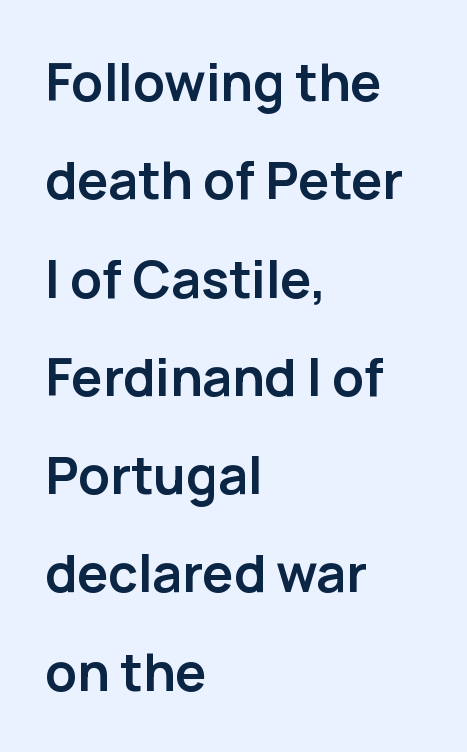
Words appear dense and cohesive because spacing is normal. I'd describe the lettering as bold — thick and assertive. The letters carry no serifs — their stems end cleanly without finishing strokes. When letters stand straight like this, we call the style roman or upright. The text block is weighted toward the left margin, trailing off unevenly rightward. Each row of text sits above clean, open space.
